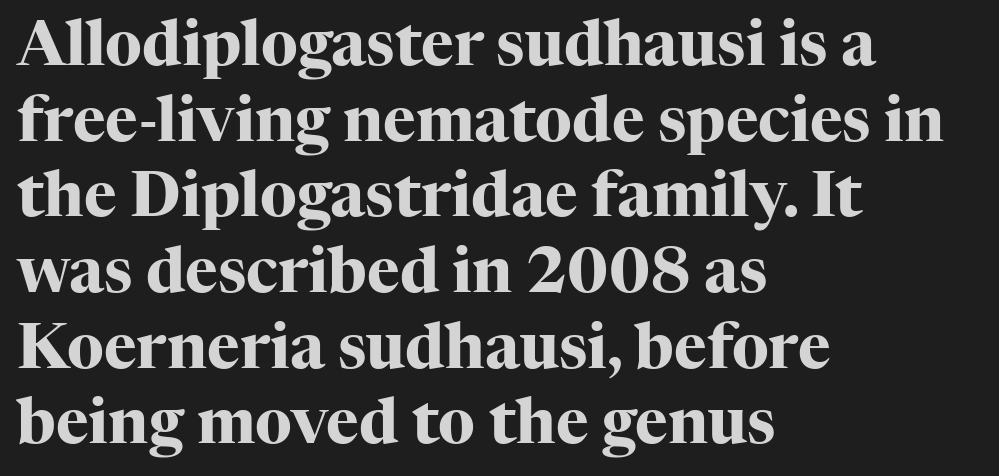
The typography opts for an upright posture over an oblique one. Unmarked baselines from the first word to the last. Typographically, this falls in the serif category. Pretty heavy lettering here — definitely bold. The horizontal fit of the characters is conventional and even.
